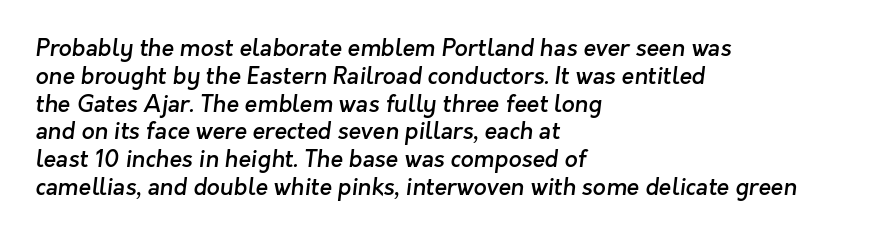
{"bold": "semi", "underline": "no", "align": "left", "line_spacing_ratio": 1.21, "letter_spacing": "normal", "letter_spacing_em": 0.0, "glyph_px": 23}
